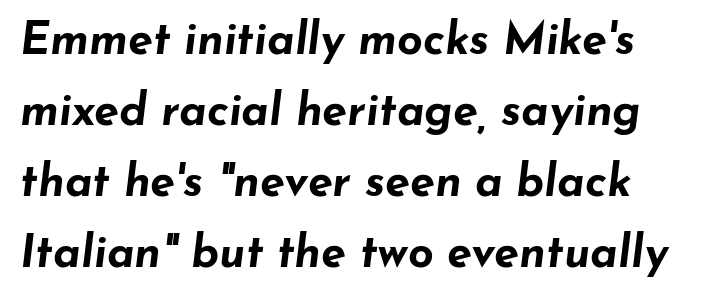
{"italic": "yes", "lean": "right", "slant_degrees": 7, "bold": "yes", "weight": "bold", "width": "wide", "stroke_contrast": "low", "x_height": "small", "monospaced": "no", "underline": "no", "line_spacing": "normal", "line_spacing_ratio": 1.58, "letter_spacing": "normal", "letter_spacing_em": 0.0, "glyph_px": 45}
